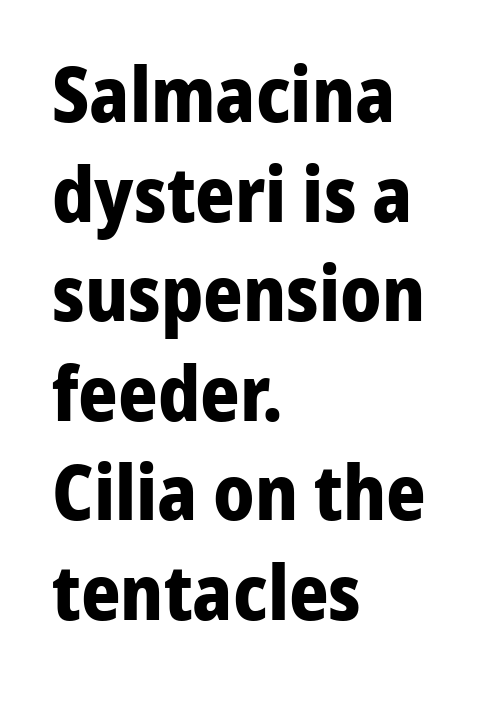
Its strokes are broad and dark, the hallmark of bold type. Notice how the stems are strictly vertical — no italics here. The horizontal fit of the characters is conventional and even. Looks like regular typesetting: each glyph gets only the width it needs.
